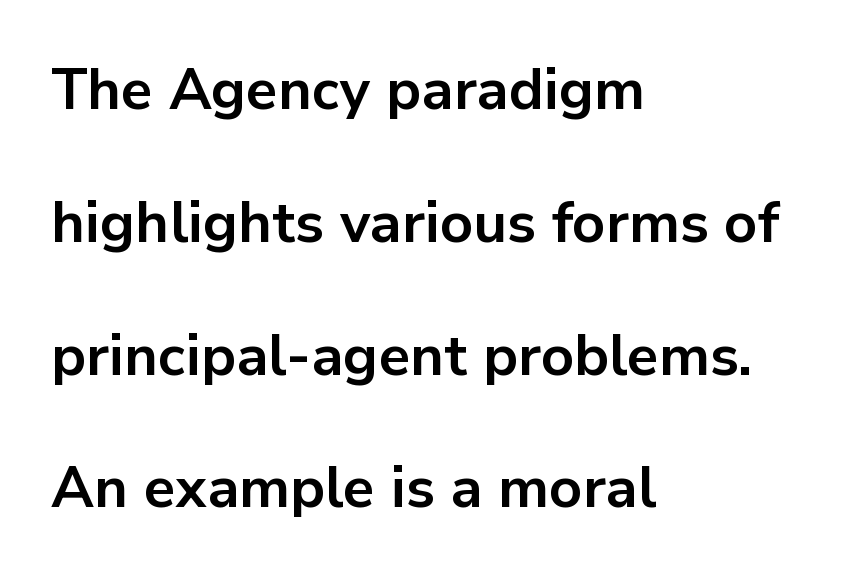
The image shows 57 px bold sans-serif type, upright; set left-aligned, loose line spacing (2.33x), normal letter spacing, not underlined; low stroke contrast and a medium x-height.
